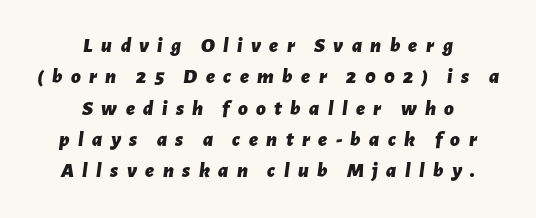
Q: Is the text bold? A: Yes.
Q: Is the text italic (slanted)? A: Yes, it leans right by about 7 degrees.
Q: Is the text underlined? A: No.
Q: How is the paragraph aligned? A: Centered.
Q: Is the spacing between letters normal or unusually wide? A: Unusually wide.
Q: Is the spacing between lines tight, normal or loose? A: Normal.
